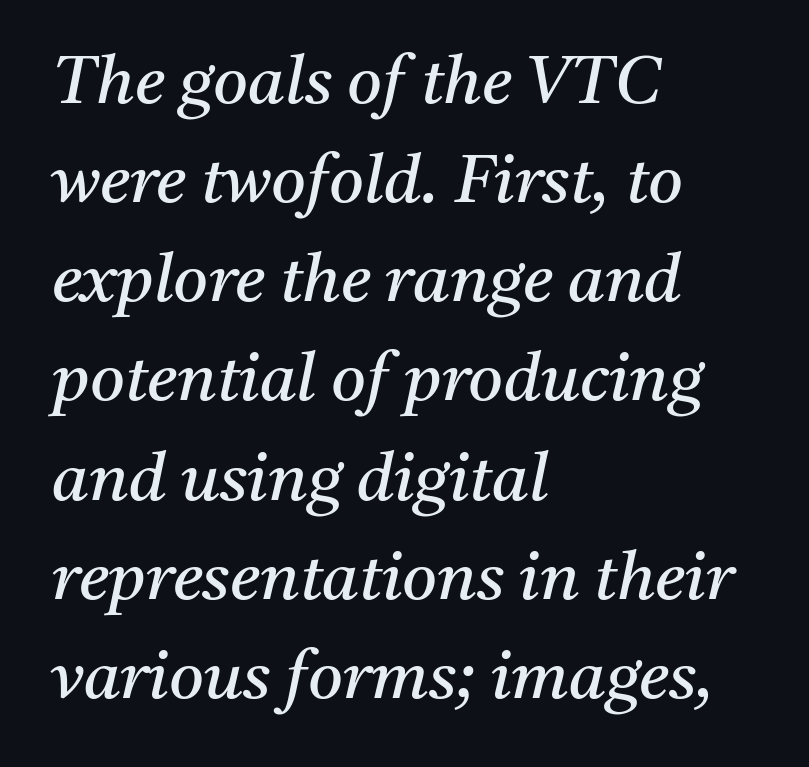
A typesetter would call this leading conventional body-copy spacing. A bare baseline throughout the passage. The face used here is proportionally spaced, like ordinary book or web type. This is oblique type, the kind used for emphasis or titles. Weight class: somewhere from thin through regular. The type family on display is of the serif kind.
